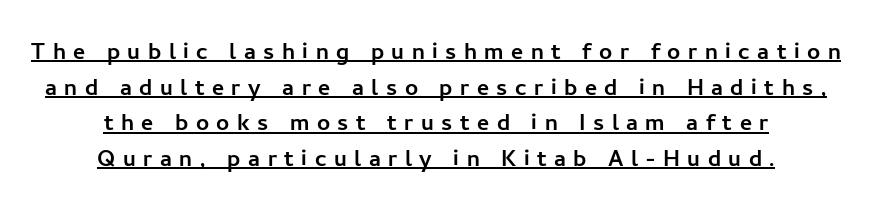
{"serif": "no", "italic": "no", "width": "normal", "stroke_contrast": "low", "x_height": "medium", "monospaced": "no", "underline": "yes", "align": "center", "line_spacing_ratio": 1.23, "letter_spacing": "wide", "letter_spacing_em": 0.26, "glyph_px": 29}
